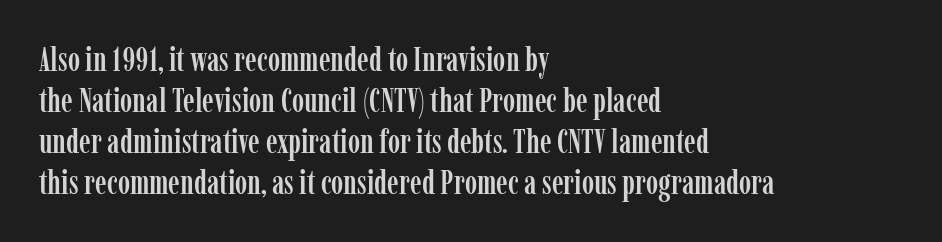
The image shows 33 px condensed serif type, upright; set left-aligned, line spacing 1.24x, normal letter spacing, not underlined; low stroke contrast and a medium x-height.
